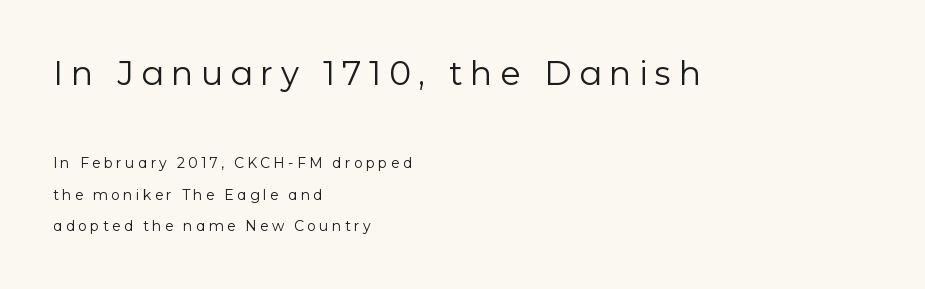
{"serif": "no", "italic": "no", "bold": "no", "weight": "regular", "width": "normal", "stroke_contrast": "low", "x_height": "medium", "monospaced": "no", "underline": "no", "align": "left", "line_spacing": "loose", "line_spacing_ratio": 2.26, "letter_spacing": "wide", "letter_spacing_em": 0.23, "larger_block": "first", "size_ratio": 2.36, "glyph_px": 33}
